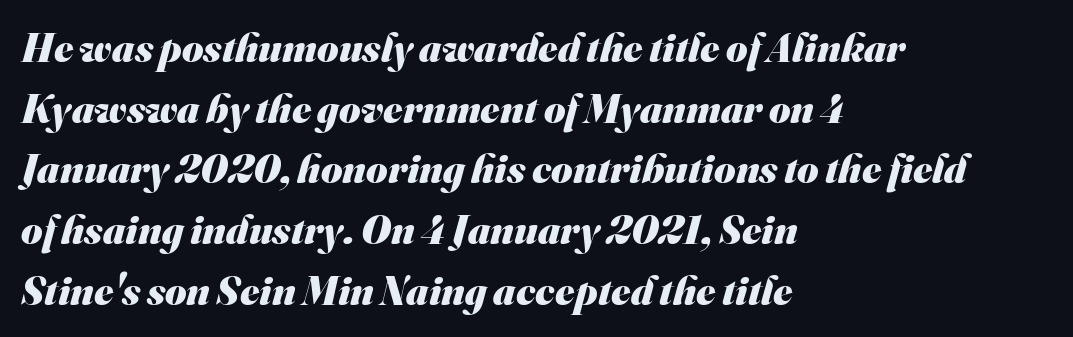
{"serif": "no", "bold": "yes", "weight": "heavy", "width": "normal", "stroke_contrast": "medium", "x_height": "small", "monospaced": "no", "underline": "no", "align": "left", "line_spacing": "normal", "line_spacing_ratio": 1.48, "letter_spacing": "normal", "letter_spacing_em": 0.0, "glyph_px": 41}
